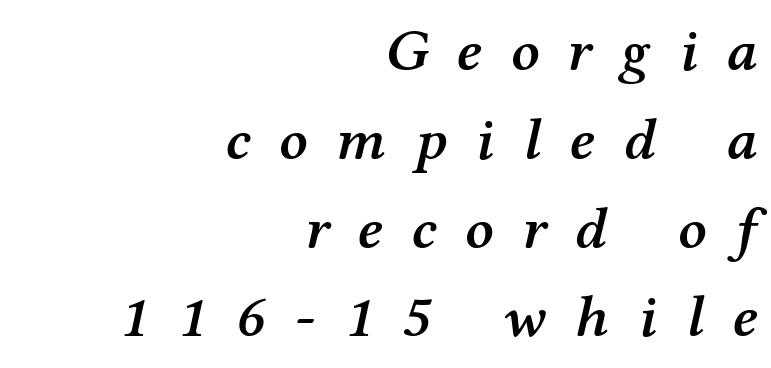
Characters follow at a spacing far wider than the type designer built in. The compositor pushed each line to the right boundary. The font family rendered here belongs to the serif group. This sample has the flowing, uneven cadence of proportional lettering.
